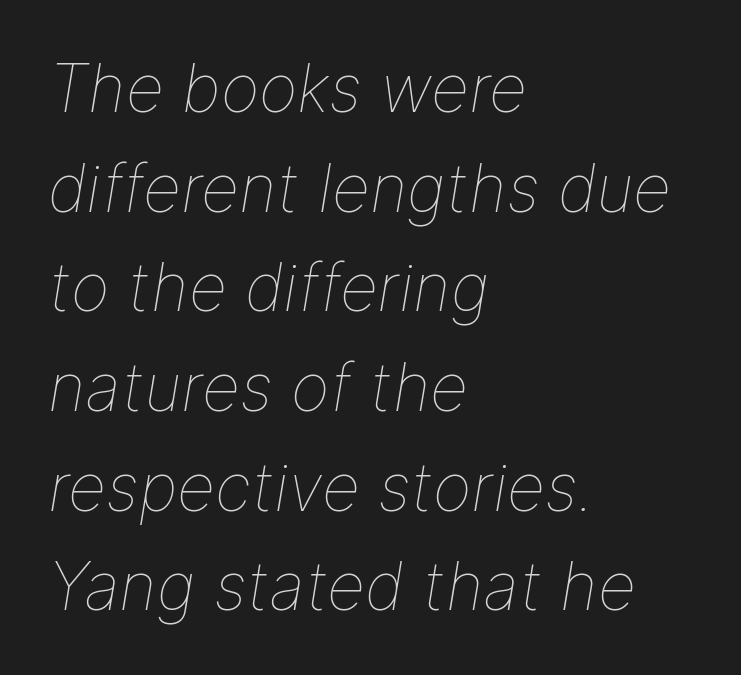
Q: Is the text bold? A: No.
Q: Is the text italic (slanted)? A: Yes, it leans right by about 9 degrees.
Q: Is the text underlined? A: No.
Q: How is the paragraph aligned? A: Left-aligned.
Q: Is the spacing between letters normal or unusually wide? A: Normal.
Q: Is the spacing between lines tight, normal or loose? A: Normal.
Q: Width (condensed, normal, or wide)? A: Normal.
Q: Stroke contrast? A: Low.
Q: x-height? A: Medium.
Q: Monospaced? A: No.
